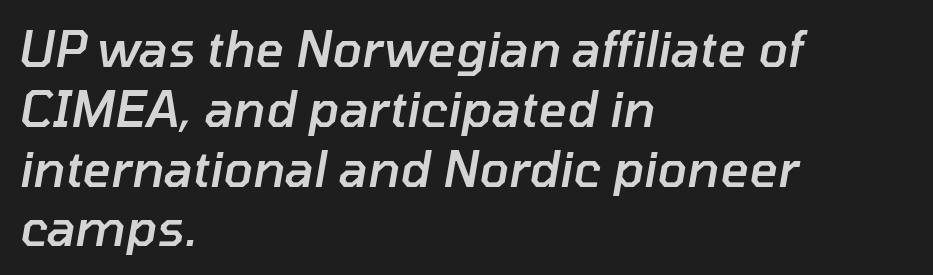
Q: Is the text bold? A: Semi-bold.
Q: Is the text italic (slanted)? A: Yes, it leans right by about 10 degrees.
Q: Is the text underlined? A: No.
Q: How is the paragraph aligned? A: Left-aligned.
Q: Is the spacing between letters normal or unusually wide? A: Normal.
Q: Width (condensed, normal, or wide)? A: Normal.
Q: Stroke contrast? A: Low.
Q: x-height? A: Medium.
Q: Monospaced? A: No.
